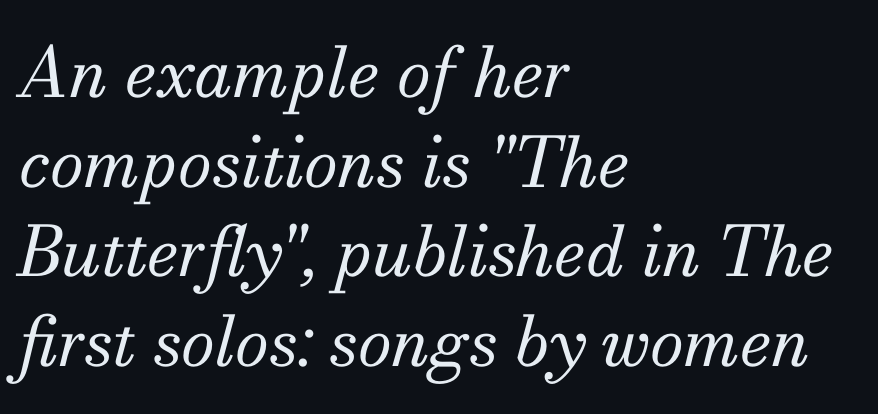
The specimen omits any rule beneath the text block's lines. Observe the ordinary spacing: letters are neighbours, not strangers. Do the characters align in a grid? No, the font is proportional. You can tell it's italic because the verticals aren't actually vertical.
